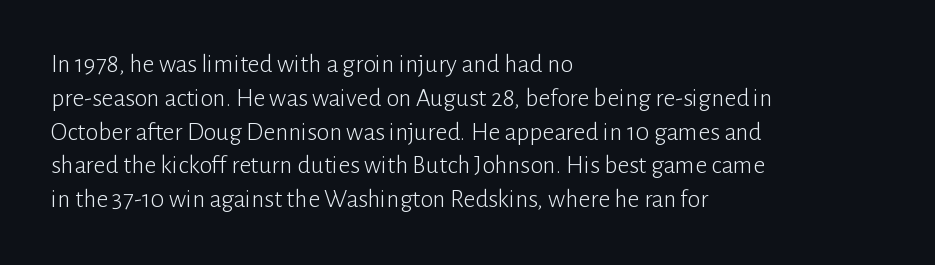
The image shows 26 px text type, upright; set left-aligned, normal line spacing (1.3x), normal letter spacing, not underlined.
